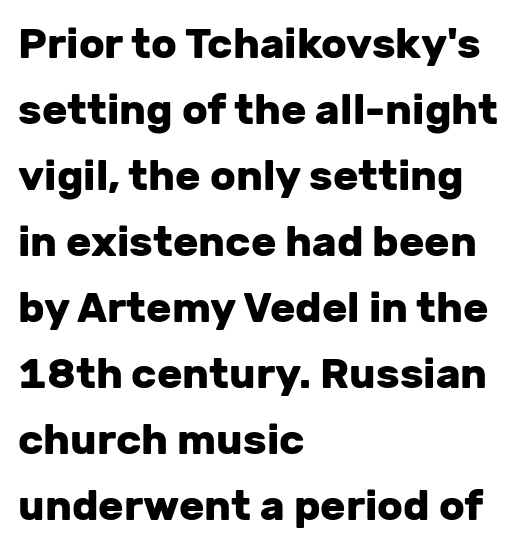
Q: Is the text bold? A: Yes.
Q: Is the text italic (slanted)? A: No, it is upright.
Q: Is the typeface a serif or a sans-serif typeface? A: Sans-serif.
Q: Is the text underlined? A: No.
Q: How is the paragraph aligned? A: Left-aligned.
Q: Is the spacing between letters normal or unusually wide? A: Normal.
Q: Is the spacing between lines tight, normal or loose? A: Normal.
Q: Width (condensed, normal, or wide)? A: Normal.
Q: Stroke contrast? A: Low.
Q: x-height? A: Medium.
Q: Monospaced? A: No.
